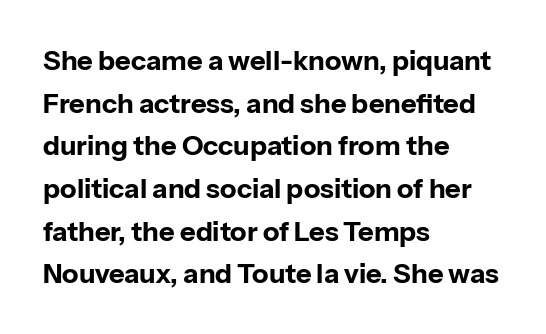
Q: Is the text bold? A: Yes.
Q: Is the text italic (slanted)? A: No, it is upright.
Q: Is the text underlined? A: No.
Q: How is the paragraph aligned? A: Left-aligned.
Q: Is the spacing between letters normal or unusually wide? A: Normal.
Q: Is the spacing between lines tight, normal or loose? A: Normal.
